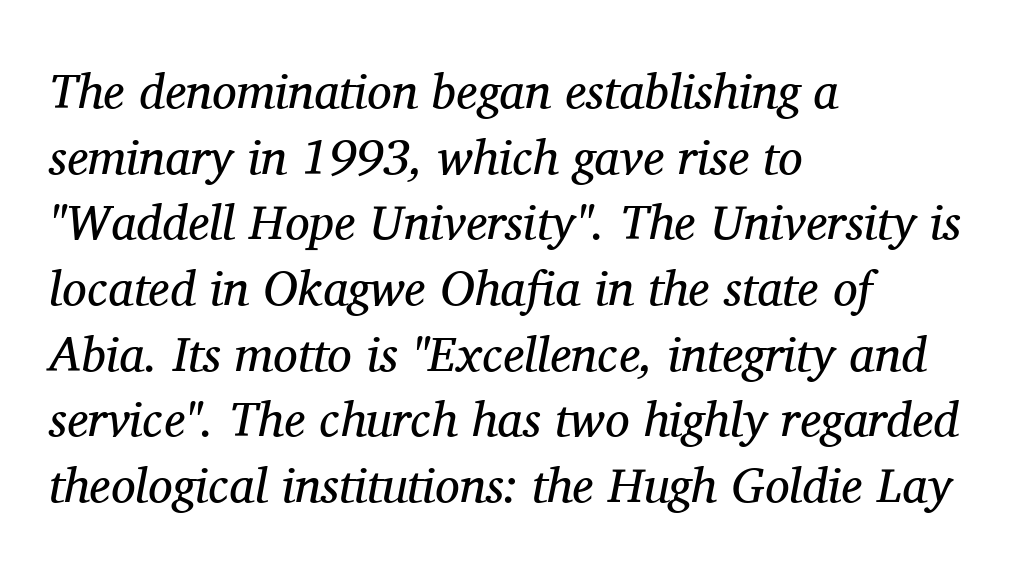
The image shows 49 px regular-weight serif type, italic (leaning right); set left-aligned, normal line spacing (1.34x), normal letter spacing, not underlined; medium stroke contrast and a medium x-height.
